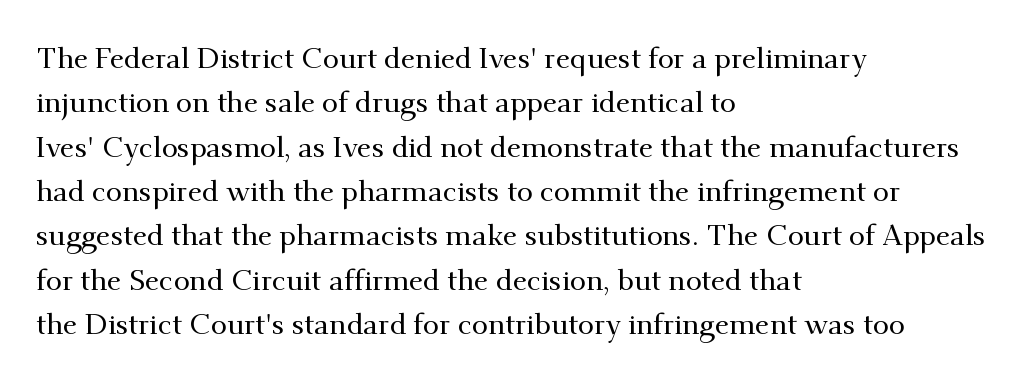
Note: serifs present on the glyphs. Each line starts at the same left margin while the right side varies. The letters sit at their default tracking, neither squeezed nor spread. The type sits square on the baseline with zero lean. The face used here is proportionally spaced, like ordinary book or web type.
